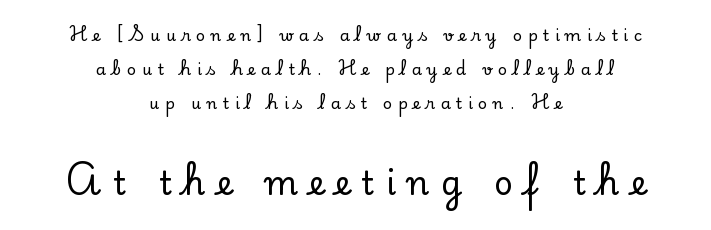
Q: Is the text italic (slanted)? A: No, it is upright.
Q: Is the typeface a serif or a sans-serif typeface? A: Serif.
Q: Is the text underlined? A: No.
Q: How is the paragraph aligned? A: Centered.
Q: Is the spacing between letters normal or unusually wide? A: Unusually wide.
Q: Is the spacing between lines tight, normal or loose? A: Loose.
Q: Which block of text is set in a larger size, the first (top) or the second (bottom)? A: The second (bottom) one.
Q: Width (condensed, normal, or wide)? A: Normal.
Q: Stroke contrast? A: Low.
Q: x-height? A: Small.
Q: Monospaced? A: No.
